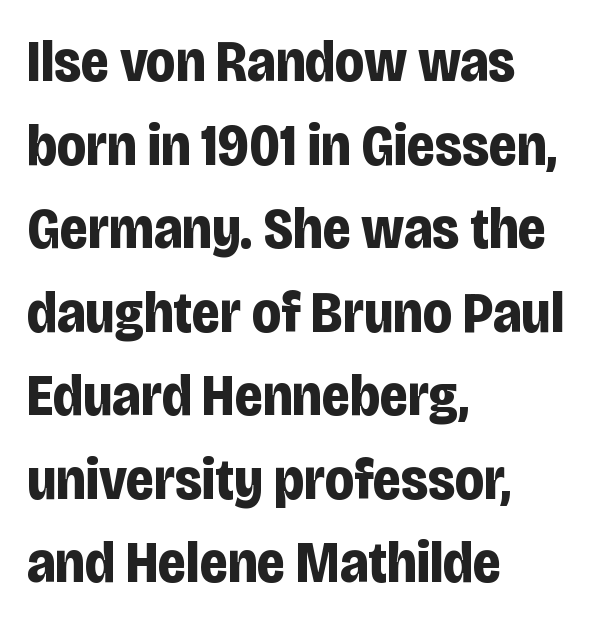
{"serif": "no", "italic": "no", "bold": "yes", "weight": "bold", "width": "condensed", "stroke_contrast": "low", "x_height": "large", "monospaced": "no", "underline": "no", "align": "left", "line_spacing": "normal", "line_spacing_ratio": 1.44, "letter_spacing": "normal", "letter_spacing_em": 0.0, "glyph_px": 58}
